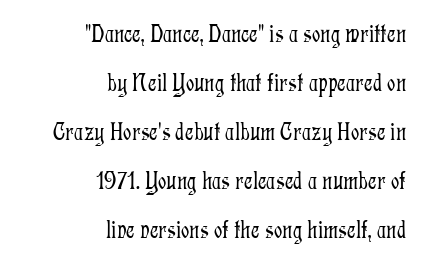
Q: Is the text bold? A: No.
Q: Is the text italic (slanted)? A: No, it is upright.
Q: Is the text underlined? A: No.
Q: How is the paragraph aligned? A: Right-aligned.
Q: Is the spacing between letters normal or unusually wide? A: Normal.
